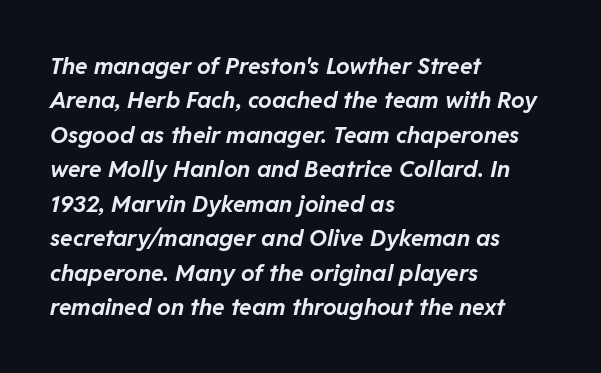
Tracking value appears to be zero — textbook default spacing. The lines are quadded left. The block of text has a typical density, with ordinary space between rows. Only glyphs here, with clear space below each row. Is the type bold? Yes — the strokes are clearly thick and heavy.
